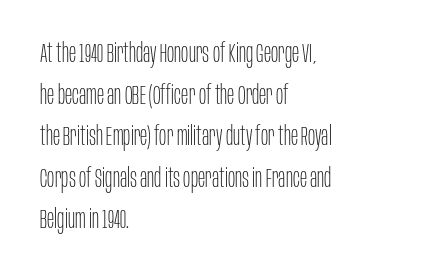
Q: Is the text bold? A: No.
Q: Is the text italic (slanted)? A: No, it is upright.
Q: Is the text underlined? A: No.
Q: How is the paragraph aligned? A: Left-aligned.
Q: Is the spacing between letters normal or unusually wide? A: Normal.
Q: Is the spacing between lines tight, normal or loose? A: Normal.
